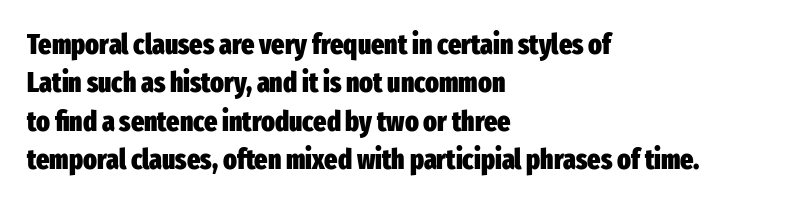
{"serif": "no", "italic": "no", "bold": "yes", "weight": "heavy", "width": "condensed", "stroke_contrast": "low", "x_height": "medium", "monospaced": "no", "underline": "no", "align": "left", "line_spacing": "normal", "line_spacing_ratio": 1.37, "letter_spacing": "normal", "letter_spacing_em": 0.0, "glyph_px": 28}
